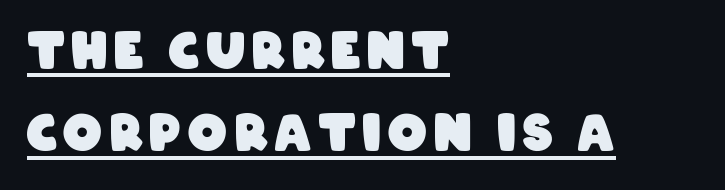
{"serif": "no", "bold": "yes", "weight": "heavy", "width": "condensed", "stroke_contrast": "low", "x_height": "large", "monospaced": "no", "underline": "yes", "align": "left", "line_spacing": "normal", "line_spacing_ratio": 1.68, "glyph_px": 49}
